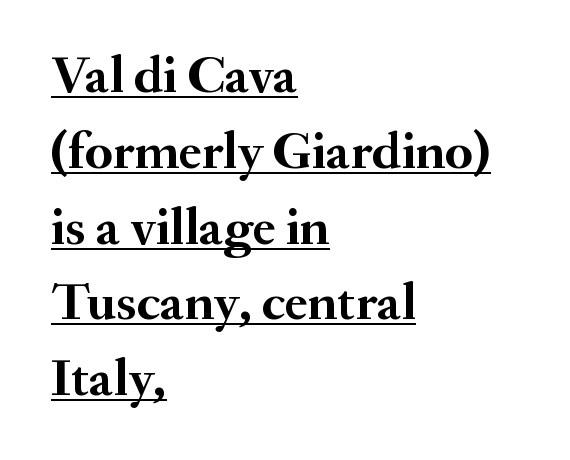
The image shows 53 px semibold serif type, upright; set left-aligned, normal line spacing (1.43x), normal letter spacing, underlined; medium stroke contrast and a small x-height.
